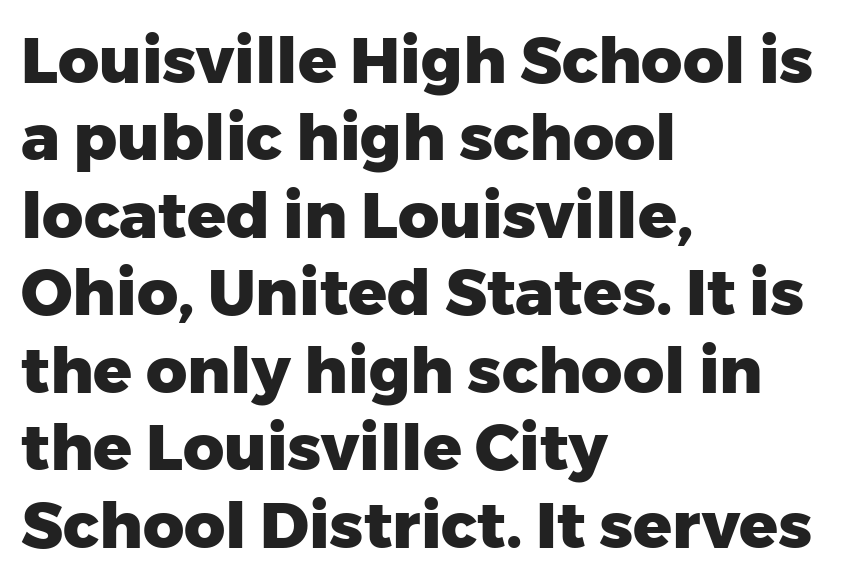
The letters stand upright; this is a roman face. Is this a fixed-width face? No — the glyphs have proportional, varying widths. Does the weight exceed regular? Yes, all the way to bold. The gap between lines stays unmarked.
